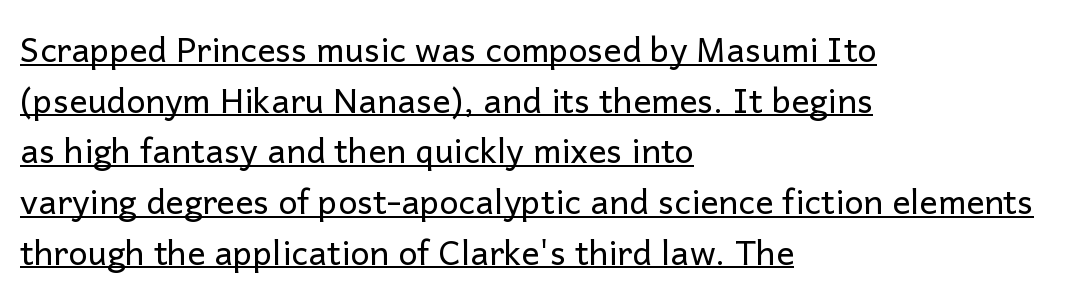
The image shows 34 px regular-weight sans-serif type, upright; set left-aligned, normal line spacing (1.49x), normal letter spacing, underlined; low stroke contrast and a medium x-height.
